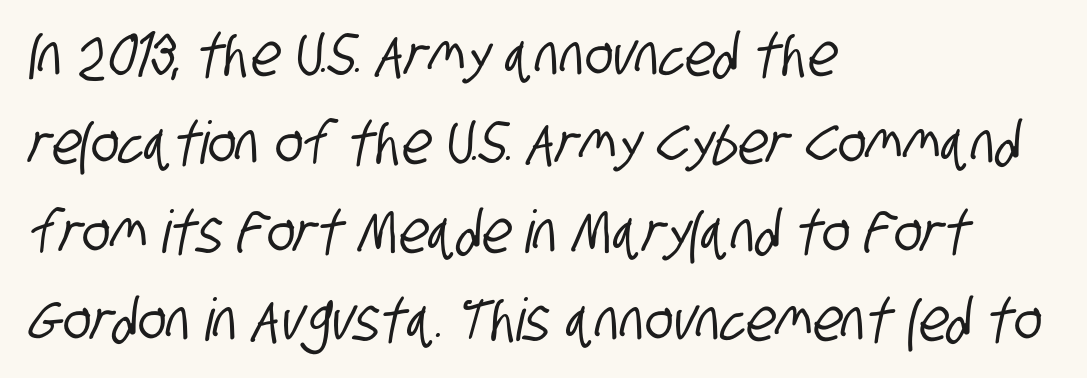
The image shows 59 px condensed sans-serif type; set left-aligned, normal line spacing (1.5x), normal letter spacing, not underlined; low stroke contrast and a large x-height.
